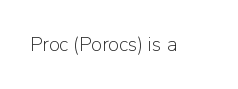
Posture: upright roman. Short note: letters normally spaced. The weight would be labelled regular, book, light, or lighter still. Lines of text with bare space underneath.
